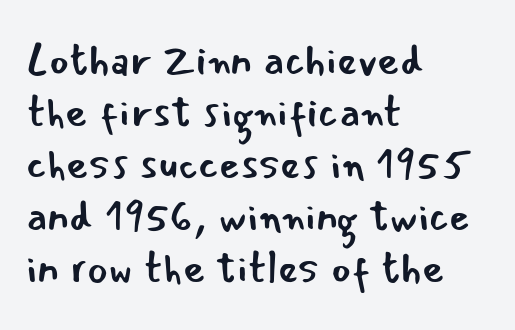
The image shows 43 px regular-weight sans-serif type, upright; set left-aligned, line spacing 1.21x, normal letter spacing, not underlined; low stroke contrast and a small x-height.
